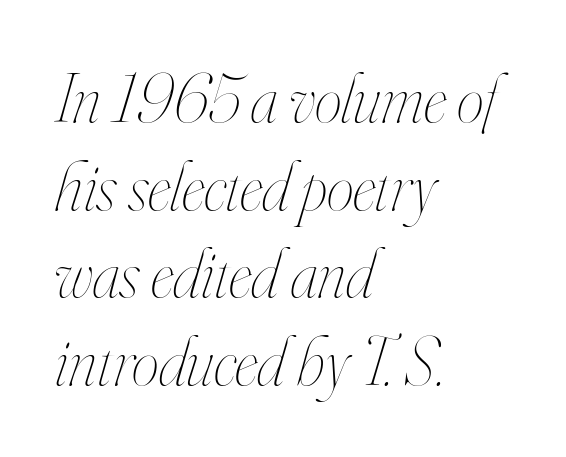
{"italic": "yes", "lean": "right", "slant_degrees": 16, "bold": "no", "weight": "thin", "width": "condensed", "stroke_contrast": "high", "x_height": "small", "monospaced": "no", "underline": "no", "align": "left", "line_spacing": "normal", "line_spacing_ratio": 1.27, "letter_spacing": "normal", "letter_spacing_em": 0.0, "glyph_px": 69}
